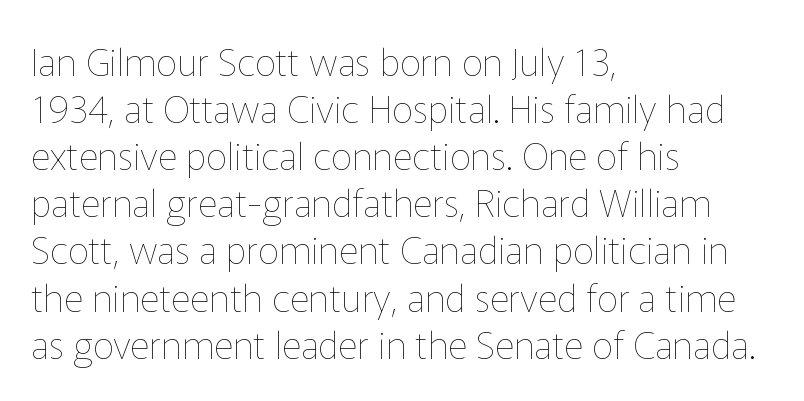
{"italic": "no", "bold": "no", "weight": "thin", "width": "normal", "stroke_contrast": "low", "x_height": "medium", "monospaced": "no", "underline": "no", "align": "left", "line_spacing_ratio": 1.24, "letter_spacing": "normal", "letter_spacing_em": 0.0, "glyph_px": 38}
